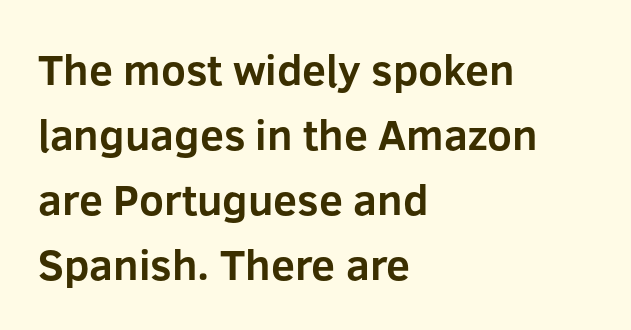
Q: Is the text bold? A: Yes.
Q: Is the text italic (slanted)? A: No, it is upright.
Q: Is the typeface a serif or a sans-serif typeface? A: Sans-serif.
Q: Is the text underlined? A: No.
Q: How is the paragraph aligned? A: Left-aligned.
Q: Is the spacing between letters normal or unusually wide? A: Normal.
Q: Is the spacing between lines tight, normal or loose? A: Normal.
Q: Width (condensed, normal, or wide)? A: Normal.
Q: Stroke contrast? A: Low.
Q: x-height? A: Medium.
Q: Monospaced? A: No.
